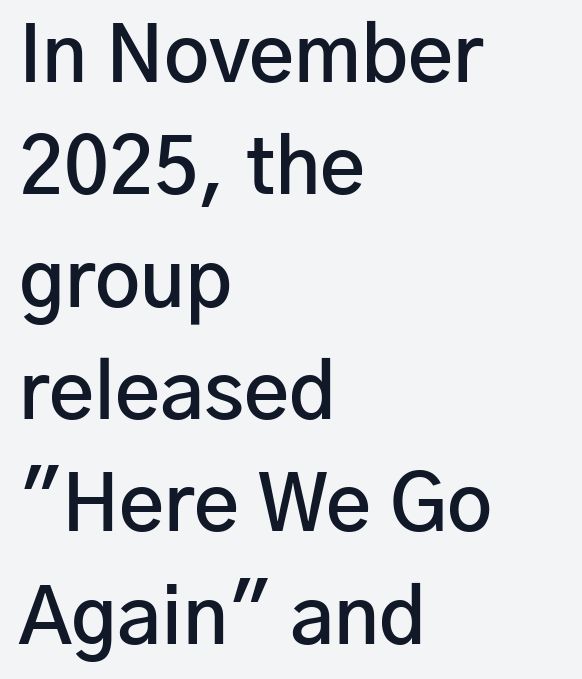
Q: Is the text bold? A: Semi-bold.
Q: Is the text italic (slanted)? A: No, it is upright.
Q: Is the typeface a serif or a sans-serif typeface? A: Sans-serif.
Q: Is the text underlined? A: No.
Q: How is the paragraph aligned? A: Left-aligned.
Q: Is the spacing between letters normal or unusually wide? A: Normal.
Q: Is the spacing between lines tight, normal or loose? A: Normal.
Q: Width (condensed, normal, or wide)? A: Normal.
Q: Stroke contrast? A: Low.
Q: x-height? A: Medium.
Q: Monospaced? A: No.
